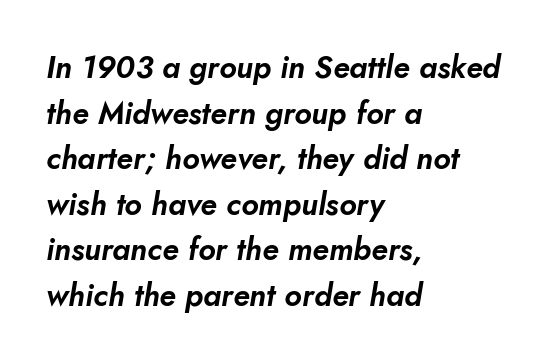
All the whitespace from short lines collects on the right. Character widths vary here, with narrow letters taking less room than wide ones. Rule under the text: the space is simply empty. In terms of leading, this rendering sits right in the middle.
